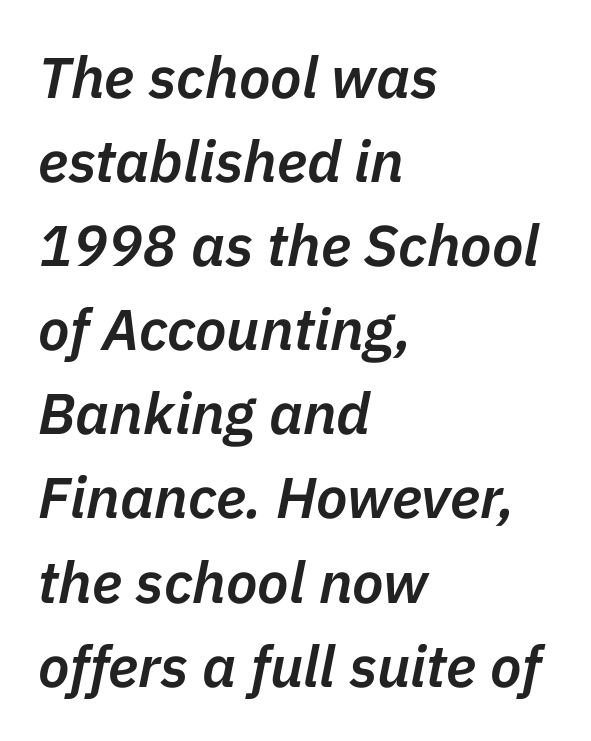
{"italic": "yes", "lean": "right", "slant_degrees": 11, "bold": "semi", "weight": "semibold", "width": "normal", "stroke_contrast": "low", "x_height": "medium", "monospaced": "no", "underline": "no", "align": "left", "line_spacing": "normal", "line_spacing_ratio": 1.45, "letter_spacing": "normal", "letter_spacing_em": 0.0, "glyph_px": 58}
